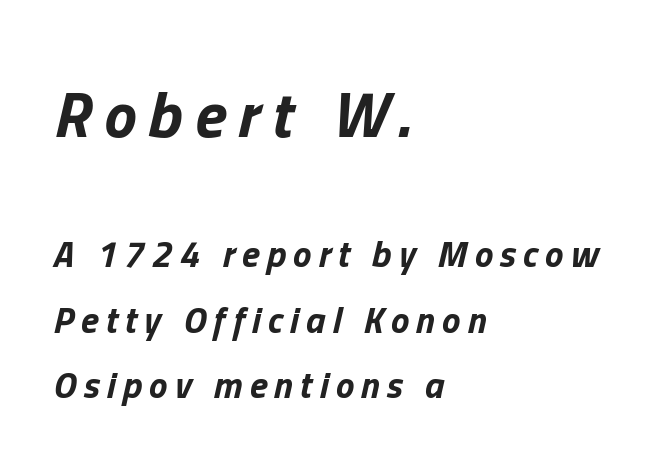
The rendering uses natural spacing where letterforms have individual widths. Compared with an ordinary text face, these strokes are far heavier — a full bold. Type size steps down from the first block to the second. The ragged edge is on the right, which tells us the setting is flush left. A typesetter would mark this as italic. Unmarked baselines from the first word to the last.
